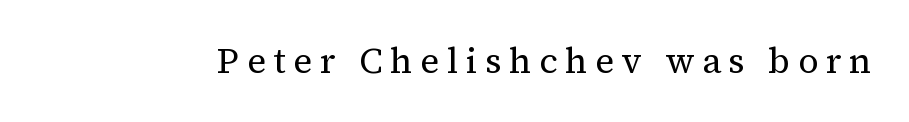
{"serif": "yes", "italic": "no", "bold": "no", "weight": "regular", "width": "normal", "stroke_contrast": "medium", "x_height": "medium", "monospaced": "no", "underline": "no", "letter_spacing": "wide", "letter_spacing_em": 0.21, "glyph_px": 36}
